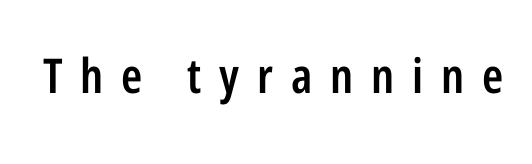
{"serif": "no", "italic": "no", "bold": "semi", "weight": "semibold", "width": "condensed", "stroke_contrast": "low", "x_height": "medium", "monospaced": "no", "underline": "no", "letter_spacing": "wide", "letter_spacing_em": 0.37, "glyph_px": 48}
